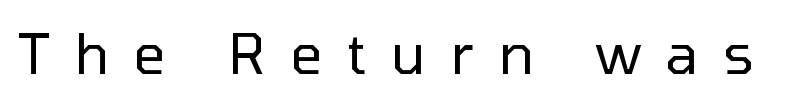
The image shows 56 px regular-weight sans-serif type, upright; set unusually wide letter spacing (+0.44 em), not underlined; low stroke contrast and a medium x-height.
